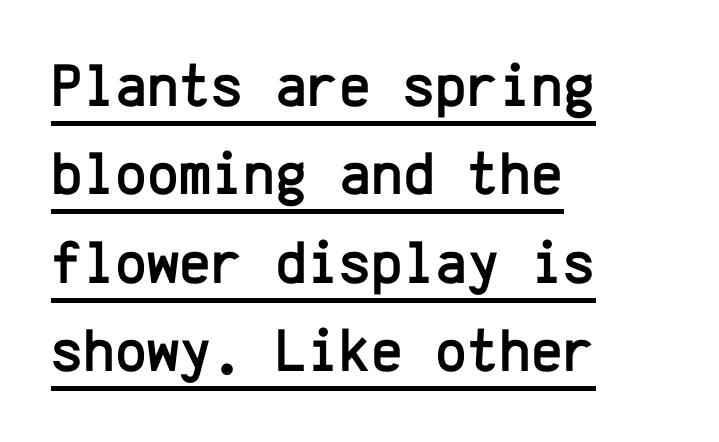
{"serif": "no", "italic": "no", "width": "normal", "stroke_contrast": "low", "x_height": "medium", "monospaced": "yes", "underline": "yes", "align": "left", "line_spacing": "normal", "line_spacing_ratio": 1.45, "letter_spacing": "normal", "letter_spacing_em": 0.0, "glyph_px": 61}
